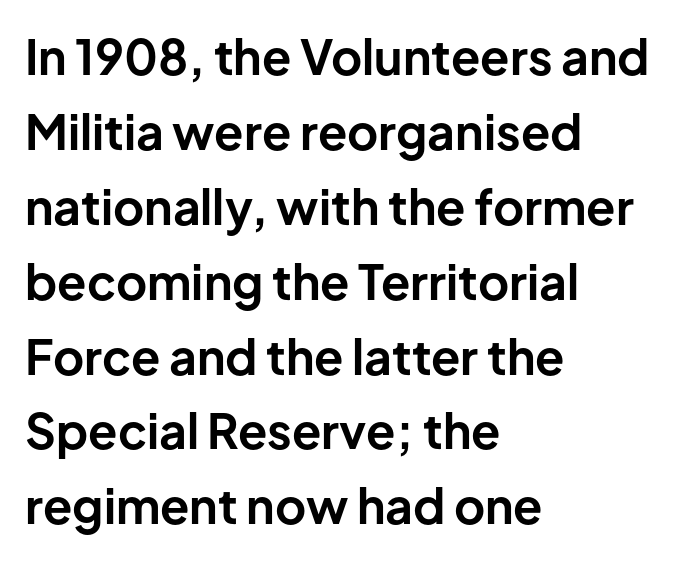
The image shows 48 px bold sans-serif type, upright; set left-aligned, normal line spacing (1.56x), normal letter spacing, not underlined; low stroke contrast and a medium x-height.
